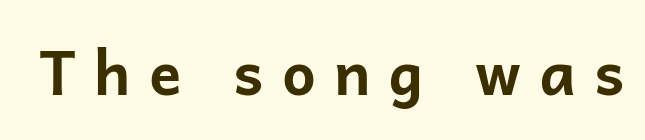
Compared with typical body copy, the letter spacing here is much looser. The designer went with a sans here, leaving each stem footless. What weight is shown? A full bold with thick strokes. Looks like regular typesetting: each glyph gets only the width it needs. Does the lettering tilt? It doesn't — this is upright.
